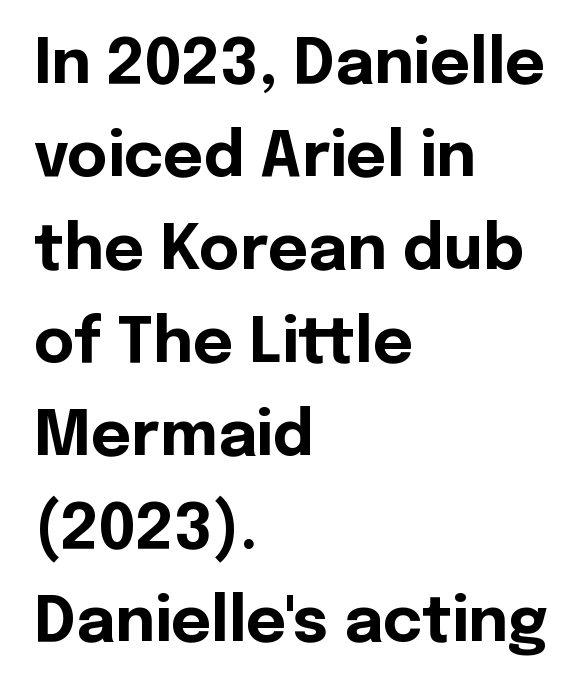
The image shows 62 px bold sans-serif type, upright; set left-aligned, normal line spacing (1.5x), normal letter spacing, not underlined; a medium x-height.
